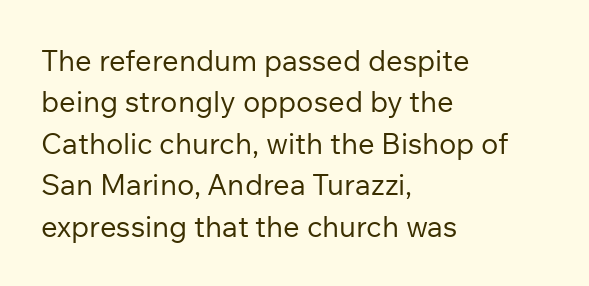
Q: Is the text bold? A: No.
Q: Is the text italic (slanted)? A: No, it is upright.
Q: Is the typeface a serif or a sans-serif typeface? A: Sans-serif.
Q: Is the text underlined? A: No.
Q: How is the paragraph aligned? A: Left-aligned.
Q: Is the spacing between letters normal or unusually wide? A: Normal.
Q: Is the spacing between lines tight, normal or loose? A: Normal.
Q: Width (condensed, normal, or wide)? A: Normal.
Q: Stroke contrast? A: Low.
Q: x-height? A: Medium.
Q: Monospaced? A: No.
